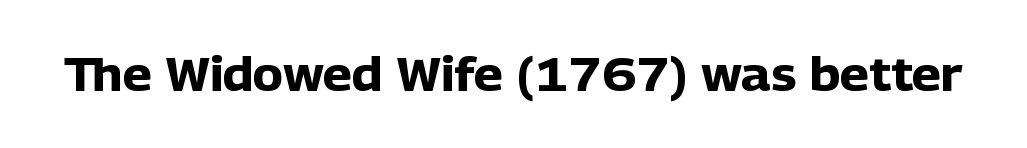
The image shows 46 px heavy sans-serif type, upright; set normal letter spacing, not underlined; low stroke contrast and a medium x-height.
